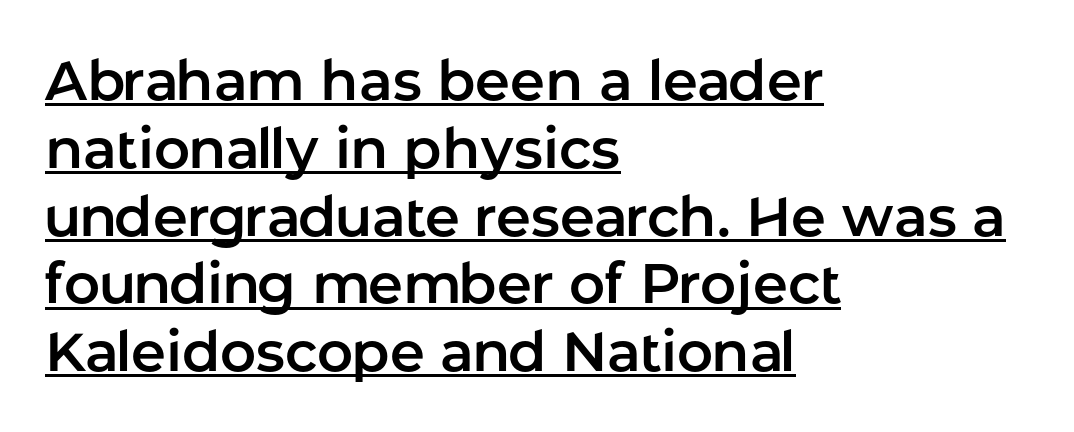
Q: Is the text italic (slanted)? A: No, it is upright.
Q: Is the typeface a serif or a sans-serif typeface? A: Sans-serif.
Q: Is the text underlined? A: Yes.
Q: How is the paragraph aligned? A: Left-aligned.
Q: Is the spacing between letters normal or unusually wide? A: Normal.
Q: Width (condensed, normal, or wide)? A: Normal.
Q: Stroke contrast? A: Low.
Q: x-height? A: Medium.
Q: Monospaced? A: No.
